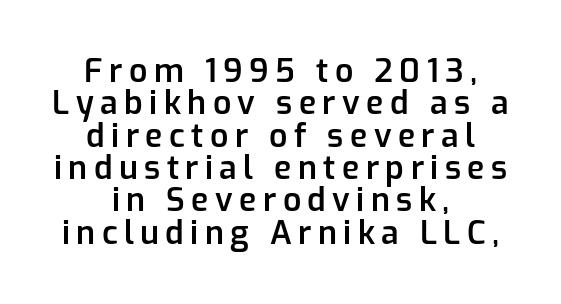
The image shows 32 px semibold sans-serif type, upright; set centered, tight line spacing (1.01x), unusually wide letter spacing (+0.2 em), not underlined; low stroke contrast and a medium x-height.
